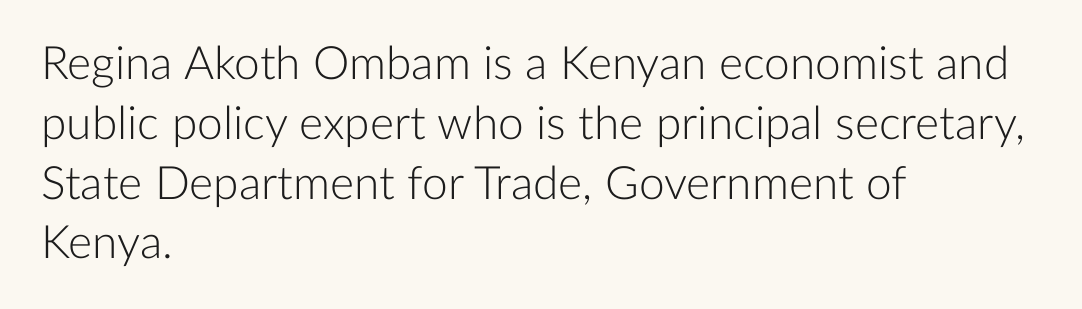
Q: Is the text bold? A: No.
Q: Is the text italic (slanted)? A: No, it is upright.
Q: Is the typeface a serif or a sans-serif typeface? A: Sans-serif.
Q: Is the text underlined? A: No.
Q: How is the paragraph aligned? A: Left-aligned.
Q: Is the spacing between letters normal or unusually wide? A: Normal.
Q: Is the spacing between lines tight, normal or loose? A: Normal.
Q: Width (condensed, normal, or wide)? A: Normal.
Q: Stroke contrast? A: Low.
Q: x-height? A: Medium.
Q: Monospaced? A: No.
